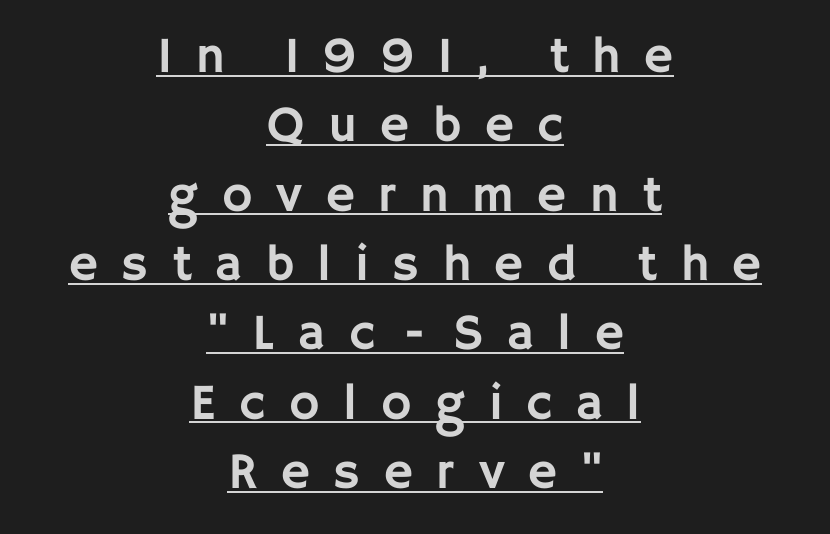
Posture: upright roman. Line starts and ends both wander, symmetrically. Character widths vary here, with narrow letters taking less room than wide ones. The rendering shows plain stroke endings on the letterforms — a sans-serif design.
